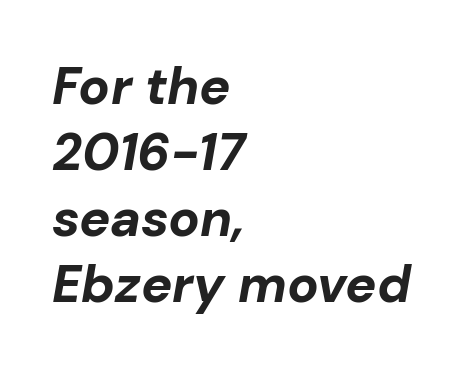
The image shows 52 px bold type, italic (leaning right); set left-aligned, normal line spacing (1.27x), normal letter spacing, not underlined; low stroke contrast and a medium x-height.
